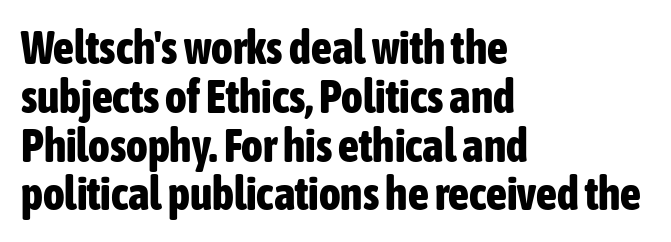
This is heavy type, rendered in bold. Honestly, there is no underline to notice here at all. The passage shown has conventional tracking throughout. Italic? Not at all — the glyphs are vertical.
